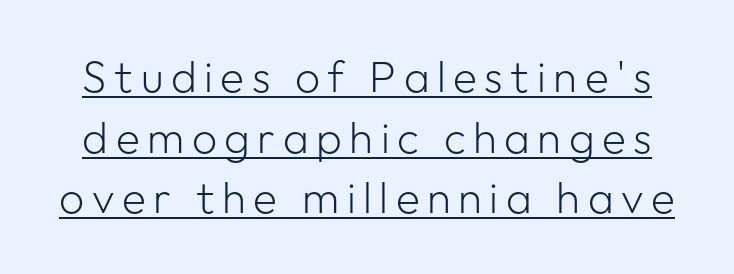
The image shows 44 px light sans-serif type, upright; set normal line spacing (1.38x), underlined; low stroke contrast and a medium x-height.
